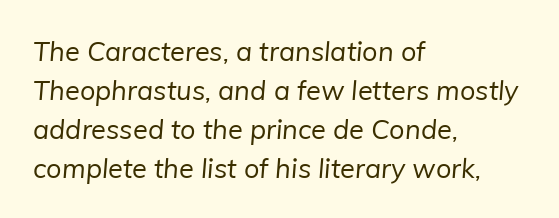
How are the letters spaced? Ordinarily, with no added tracking. Rows of type keep a routine distance in the vertical direction. No extra ink here — the face is not bold. Left-aligned paragraph, ragged on the right. The strip under each line holds only bare page.
